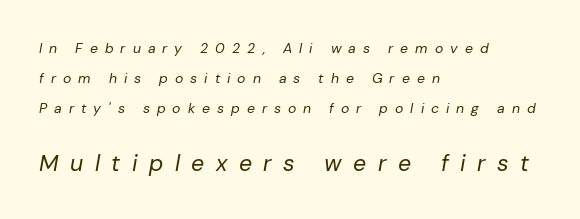
Size hierarchy here favors the trailing block over the leading one. The weight would be labelled regular, book, light, or lighter still. Leading: increased. The horizontal fit of the characters is loose and conspicuously gappy.
